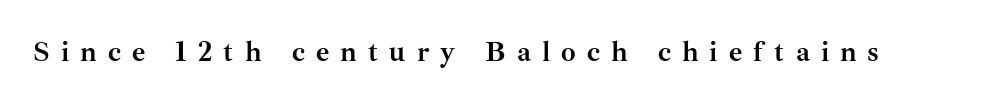
The image shows 29 px semibold serif type, upright; set unusually wide letter spacing (+0.38 em), not underlined; medium stroke contrast and a small x-height.
